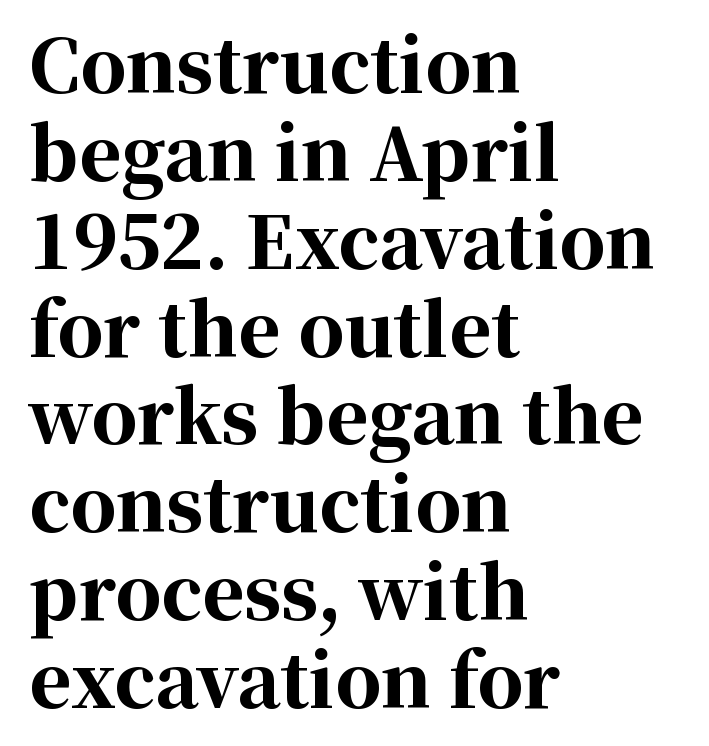
This sample has the flowing, uneven cadence of proportional lettering. Caption: multi-line text, flush left, ragged right. The letters stand upright; this is a roman face. Unmarked baselines from the first word to the last. You'd pick this weight for a headline — it's a proper bold.
